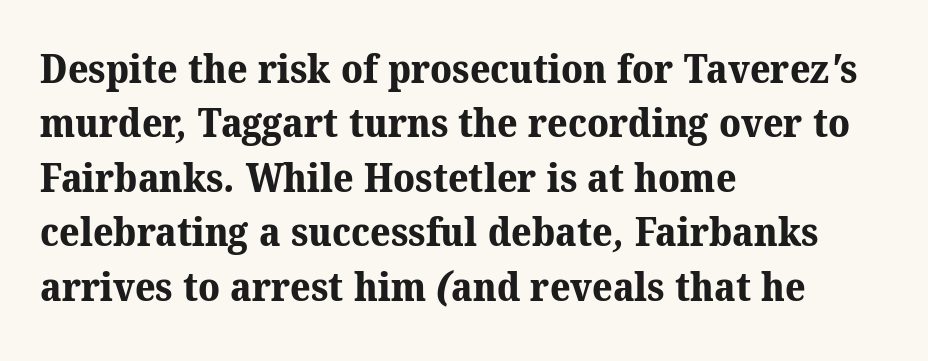
This rendering features lettering with no underline. Line spacing here is normal. Thick stems and heavy bowls — unmistakably bold. The paragraph shown leans on its left margin.
